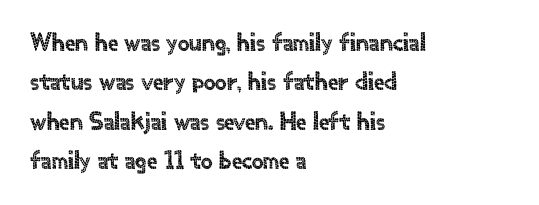
The image shows 26 px text type, upright; set left-aligned, normal line spacing (1.51x), normal letter spacing, not underlined.
